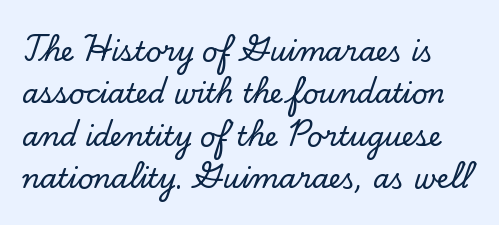
Q: Is the text italic (slanted)? A: Yes.
Q: Is the text underlined? A: No.
Q: Is the spacing between letters normal or unusually wide? A: Normal.
Q: Is the spacing between lines tight, normal or loose? A: Normal.
